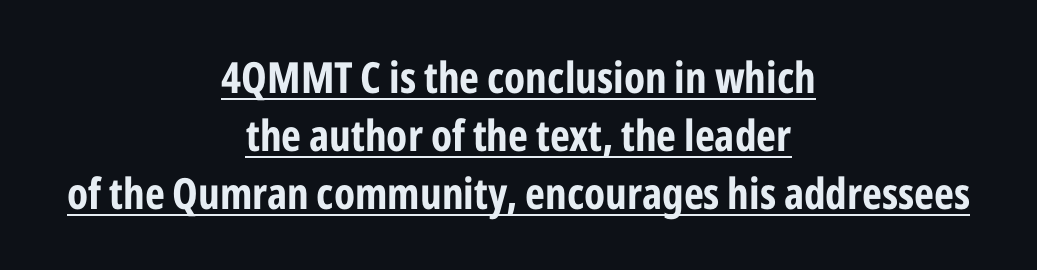
Font category for this specimen: sans-serif. Ascenders rise straight up at ninety degrees. The vertical gap from one line to the next is medium. I'd describe the lettering as bold — thick and assertive. The glyphs are accompanied by a horizontal stroke just below them.
